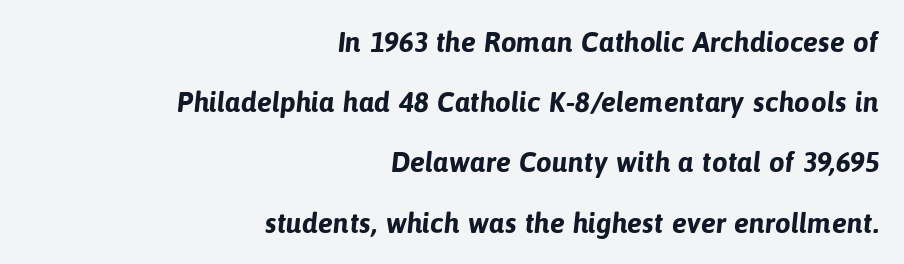
The image shows 28 px bold sans-serif type; set right-aligned, loose line spacing (2.15x), normal letter spacing, not underlined; low stroke contrast and a medium x-height.
